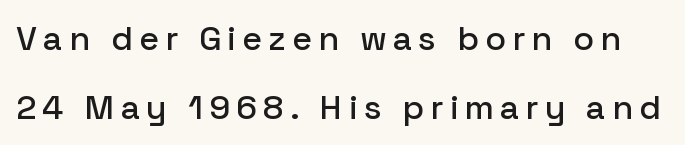
Q: Is the text italic (slanted)? A: No, it is upright.
Q: Is the typeface a serif or a sans-serif typeface? A: Sans-serif.
Q: Is the text underlined? A: No.
Q: Is the spacing between lines tight, normal or loose? A: Loose.
Q: Width (condensed, normal, or wide)? A: Normal.
Q: Stroke contrast? A: Low.
Q: x-height? A: Medium.
Q: Monospaced? A: No.
